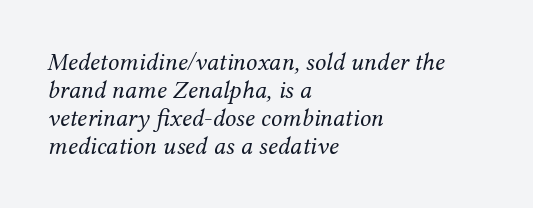
Stroke mass is kept to a normal reading level or below. The lines are packed closely together with very little leading. Default kerning and tracking; the words read as compact shapes. Bare-footed words on every line. This sample uses an oblique cut, with every glyph tilted off the vertical. The paragraph shown leans on its left margin.
